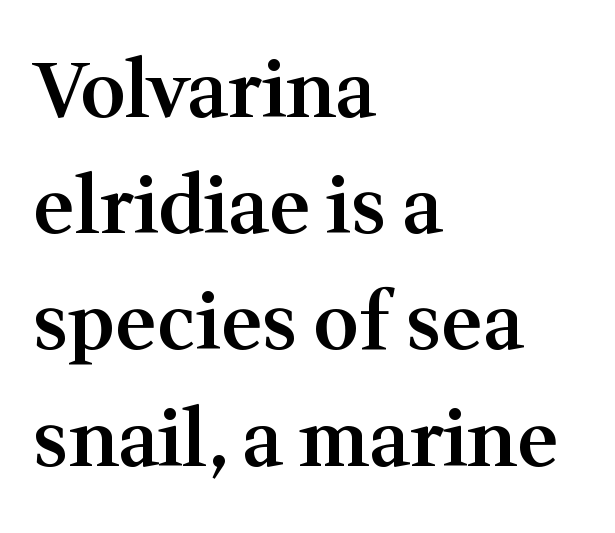
The image shows 78 px semibold serif type, upright; set left-aligned, normal line spacing (1.49x), normal letter spacing, not underlined; medium stroke contrast and a medium x-height.
